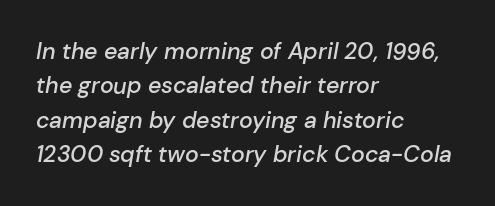
Q: Is the text bold? A: Semi-bold.
Q: Is the text italic (slanted)? A: Yes, it leans right by about 10 degrees.
Q: Is the text underlined? A: No.
Q: How is the paragraph aligned? A: Left-aligned.
Q: Is the spacing between letters normal or unusually wide? A: Normal.
Q: Is the spacing between lines tight, normal or loose? A: Normal.
